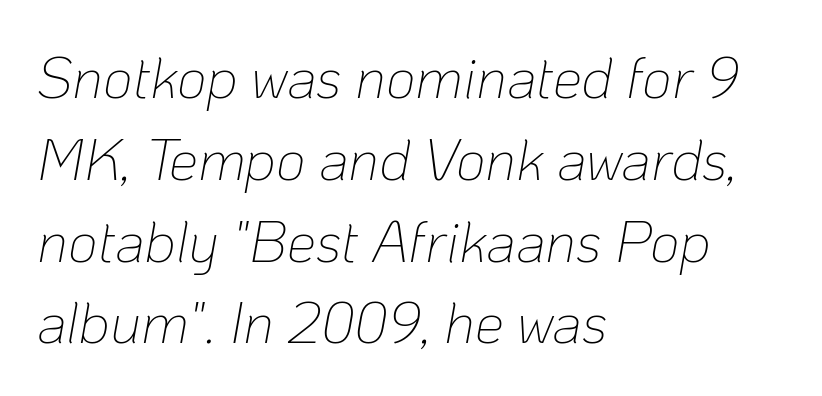
The image shows 58 px thin type, italic (leaning right); set left-aligned, normal line spacing (1.41x), normal letter spacing, not underlined; low stroke contrast and a medium x-height.
